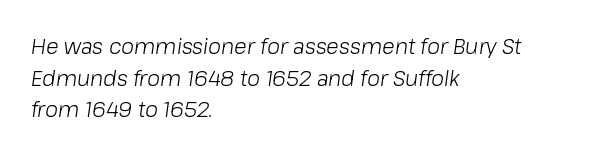
Q: Is the text bold? A: No.
Q: Is the text italic (slanted)? A: Yes, it leans right by about 8 degrees.
Q: Is the text underlined? A: No.
Q: How is the paragraph aligned? A: Left-aligned.
Q: Is the spacing between letters normal or unusually wide? A: Normal.
Q: Is the spacing between lines tight, normal or loose? A: Normal.
